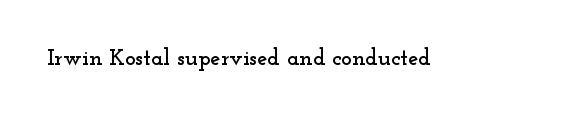
The image shows 23 px text type, upright; set normal letter spacing, not underlined.
